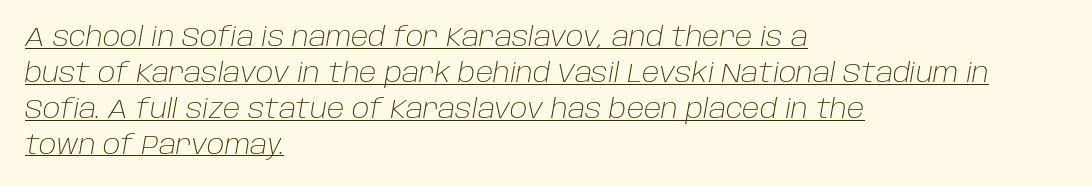
Q: Is the text bold? A: No.
Q: Is the text italic (slanted)? A: Yes, it leans right by about 10 degrees.
Q: Is the text underlined? A: Yes.
Q: How is the paragraph aligned? A: Left-aligned.
Q: Is the spacing between letters normal or unusually wide? A: Normal.
Q: Is the spacing between lines tight, normal or loose? A: Normal.
